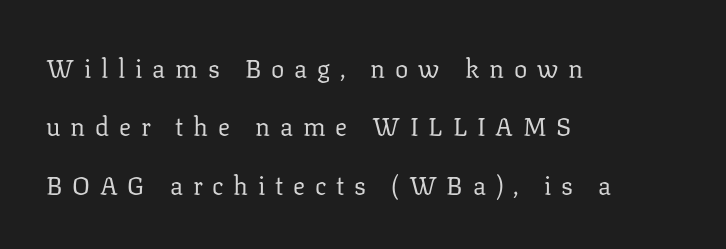
{"italic": "no", "bold": "no", "underline": "no", "align": "left", "line_spacing": "loose", "line_spacing_ratio": 2.34, "letter_spacing": "wide", "letter_spacing_em": 0.39, "glyph_px": 25}
